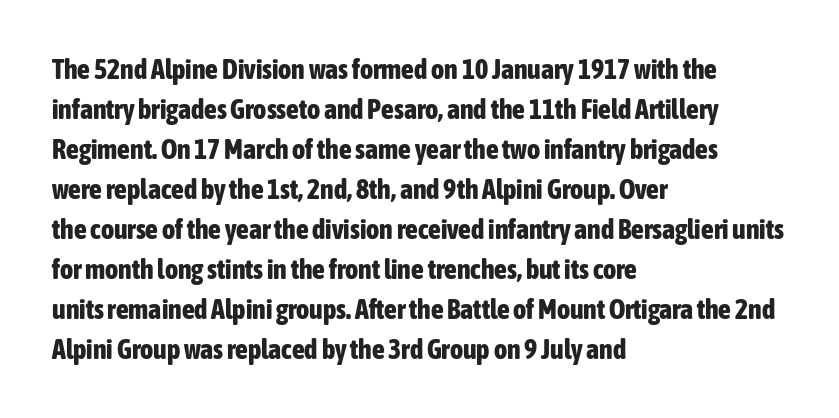
Italic: no, the glyphs are upright roman. Glance below the letters and you will spot only blank space. Tracking here is standard; glyphs follow each other at the usual distance. Regarding serifs, this sample does without them. Notice how descenders clear the ascenders below comfortably — that's standard leading.
